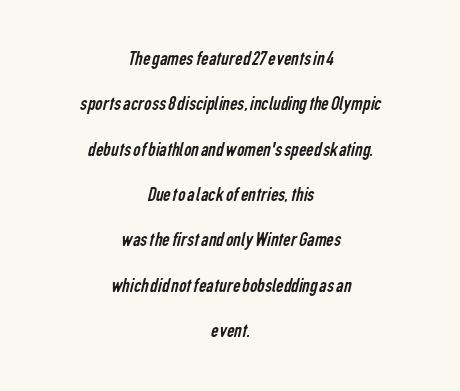
{"bold": "no", "underline": "no", "align": "center", "line_spacing": "loose", "line_spacing_ratio": 2.16, "letter_spacing": "normal", "letter_spacing_em": 0.0, "glyph_px": 21}
